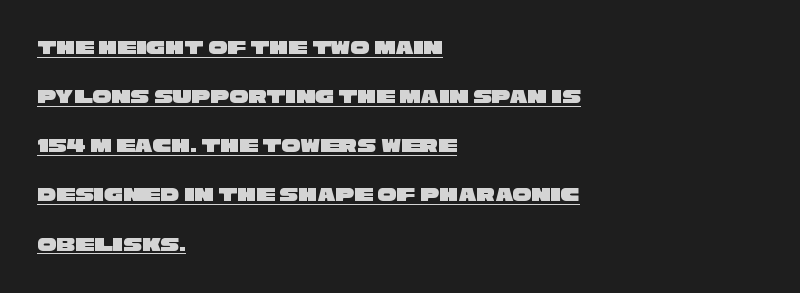
The image shows 21 px text type; set left-aligned, loose line spacing (2.34x), normal letter spacing, underlined.
